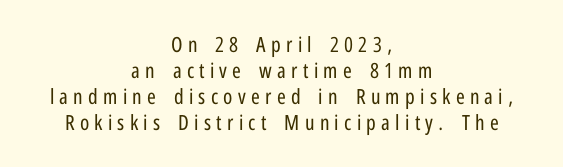
The image shows 21 px text type, upright; set centered, line spacing 1.24x, unusually wide letter spacing (+0.25 em), not underlined.
